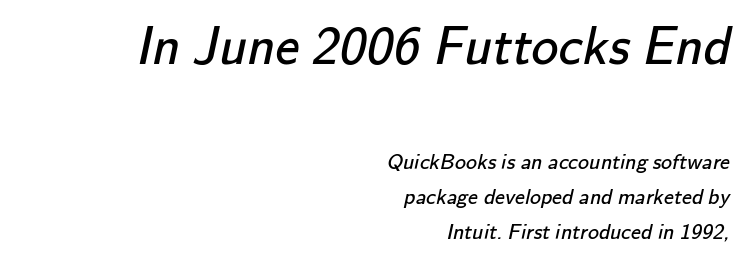
{"serif": "no", "bold": "no", "weight": "regular", "width": "normal", "stroke_contrast": "low", "x_height": "small", "monospaced": "no", "underline": "no", "align": "right", "line_spacing": "normal", "line_spacing_ratio": 1.59, "letter_spacing": "normal", "letter_spacing_em": 0.0, "larger_block": "first", "size_ratio": 2.45, "glyph_px": 54}
